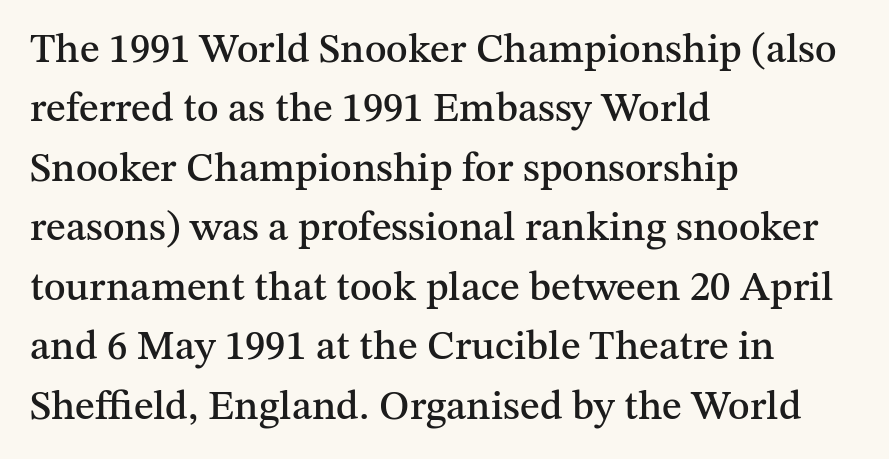
The passage shown is typed in a proportional face where columns would drift. Designer's note — italics off, roman on. Does the type have serifs? Yes, each stem ends in a small foot. The strip under each line holds only bare page. Standard letterfit; no display-style spreading of the glyphs.
